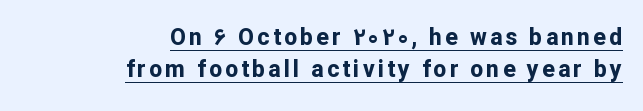
Which margin do the lines hug? The right one — the left edge is uneven. The specimen includes a rule beneath the text block's lines. A typesetter would mark this as roman, not italic. Evenly set lines give the paragraph a standard silhouette. Typesetter's note: full bold, strokes at maximum text heaviness.
